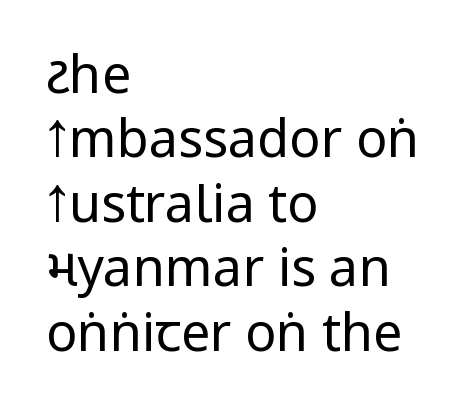
Q: Is the text bold? A: No.
Q: Is the text italic (slanted)? A: No, it is upright.
Q: Is the typeface a serif or a sans-serif typeface? A: Sans-serif.
Q: Is the text underlined? A: No.
Q: How is the paragraph aligned? A: Left-aligned.
Q: Is the spacing between letters normal or unusually wide? A: Normal.
Q: Width (condensed, normal, or wide)? A: Condensed.
Q: Stroke contrast? A: Low.
